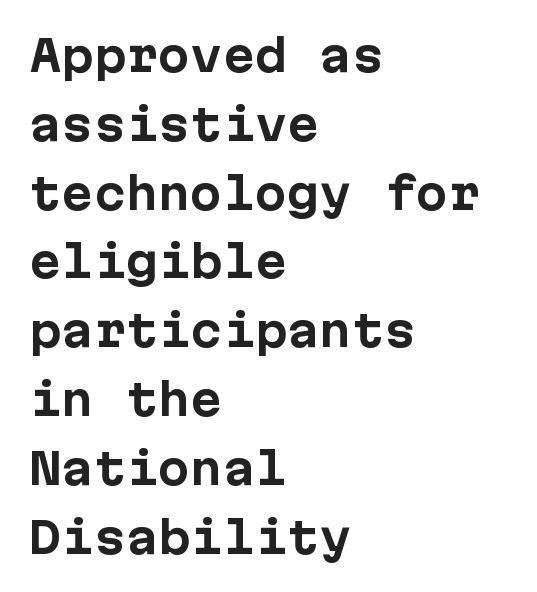
{"serif": "no", "italic": "no", "bold": "yes", "weight": "bold", "width": "normal", "stroke_contrast": "low", "x_height": "medium", "monospaced": "yes", "underline": "no", "align": "left", "line_spacing": "normal", "line_spacing_ratio": 1.6, "letter_spacing": "normal", "letter_spacing_em": 0.0, "glyph_px": 43}
